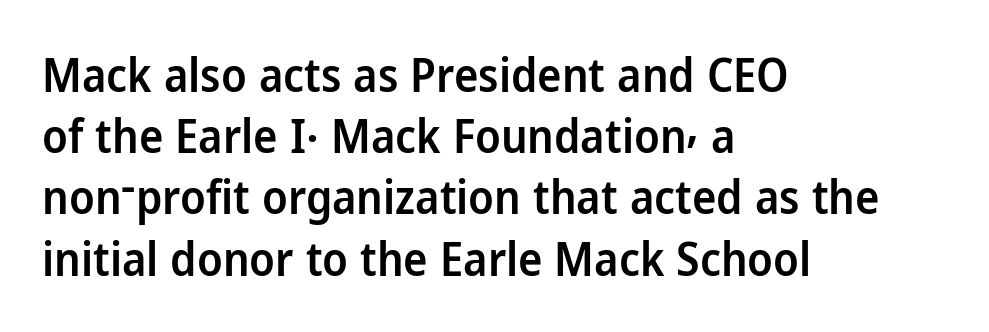
Q: Is the text bold? A: Semi-bold.
Q: Is the text italic (slanted)? A: No, it is upright.
Q: Is the typeface a serif or a sans-serif typeface? A: Sans-serif.
Q: Is the text underlined? A: No.
Q: How is the paragraph aligned? A: Left-aligned.
Q: Is the spacing between letters normal or unusually wide? A: Normal.
Q: Is the spacing between lines tight, normal or loose? A: Normal.
Q: Width (condensed, normal, or wide)? A: Normal.
Q: Stroke contrast? A: Low.
Q: x-height? A: Medium.
Q: Monospaced? A: No.
